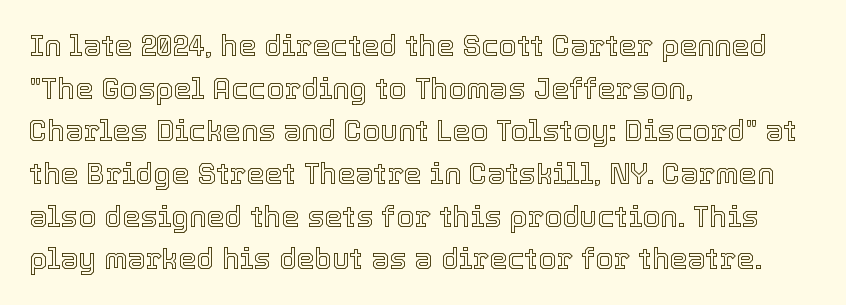
Q: Is the text italic (slanted)? A: No, it is upright.
Q: Is the text underlined? A: No.
Q: How is the paragraph aligned? A: Left-aligned.
Q: Is the spacing between letters normal or unusually wide? A: Normal.
Q: Is the spacing between lines tight, normal or loose? A: Normal.
Q: Width (condensed, normal, or wide)? A: Normal.
Q: x-height? A: Medium.
Q: Monospaced? A: No.
